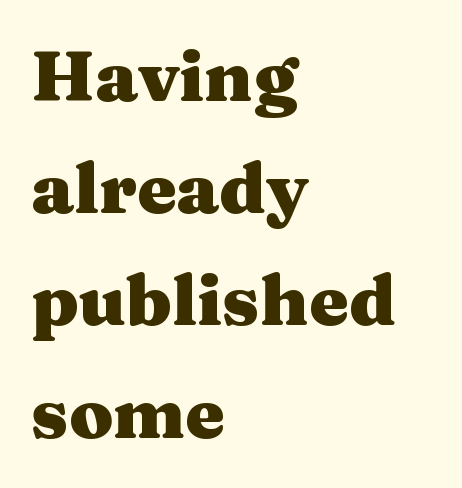
Q: Is the text bold? A: Yes.
Q: Is the text italic (slanted)? A: No, it is upright.
Q: Is the typeface a serif or a sans-serif typeface? A: Serif.
Q: Is the text underlined? A: No.
Q: How is the paragraph aligned? A: Left-aligned.
Q: Is the spacing between letters normal or unusually wide? A: Normal.
Q: Is the spacing between lines tight, normal or loose? A: Normal.
Q: Width (condensed, normal, or wide)? A: Wide.
Q: Stroke contrast? A: Medium.
Q: x-height? A: Medium.
Q: Monospaced? A: No.
